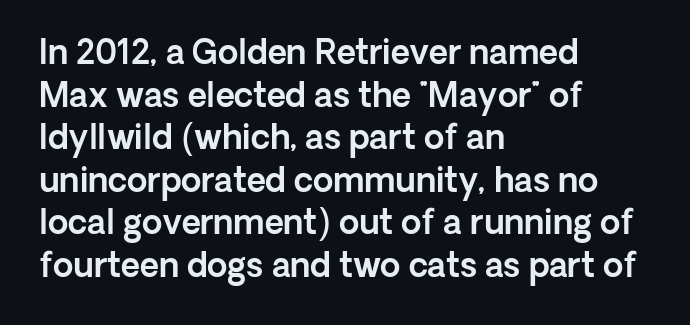
The image shows 33 px sans-serif type, upright; set left-aligned, normal line spacing (1.29x), normal letter spacing, not underlined; a medium x-height.
